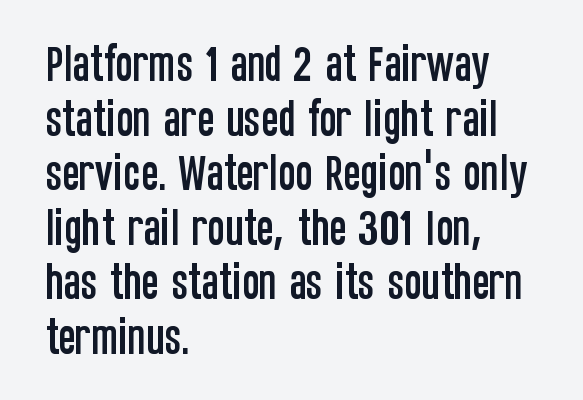
The image shows 41 px condensed sans-serif type, upright; set left-aligned, normal line spacing (1.33x), normal letter spacing, not underlined; low stroke contrast and a large x-height.
